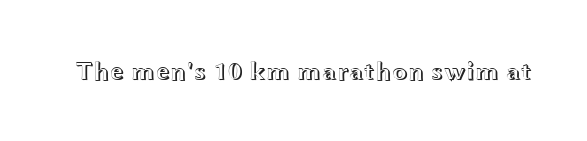
Is there any slant? The stems are plumb. Descenders are the only things crossing below the line. The line texture is even and compact thanks to regular tracking.
